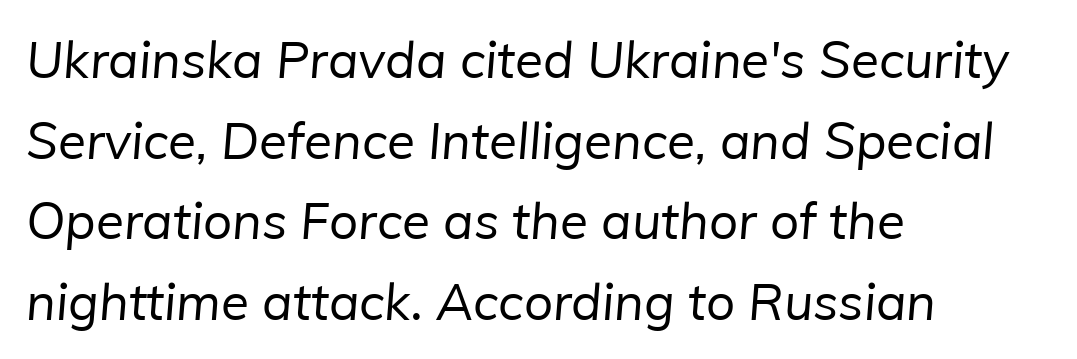
The letters look calm and open, with moderate or lighter stems. Is this a sans? Yes — the strokes have no serifs. A clean baseline with only descenders dipping below it. The passage shown stacks its lines at a standard gap.
